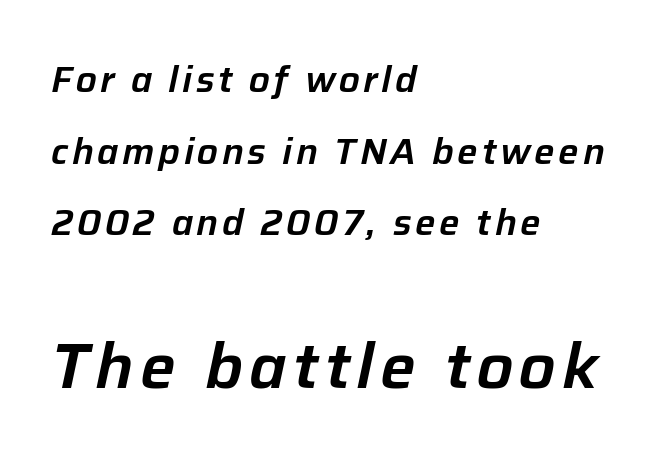
Plain, unruled lines of type. Leading: increased. A student would call this left alignment; a typographer would say flush left, rag right. The rendering uses natural spacing where letterforms have individual widths. Tall strokes in this sample are angled rather than plumb.
